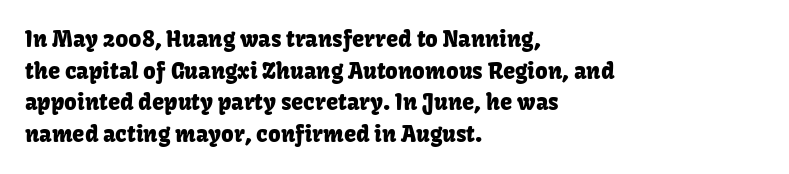
{"italic": "no", "underline": "no", "align": "left", "line_spacing": "normal", "line_spacing_ratio": 1.44, "letter_spacing": "normal", "letter_spacing_em": 0.0, "glyph_px": 22}
